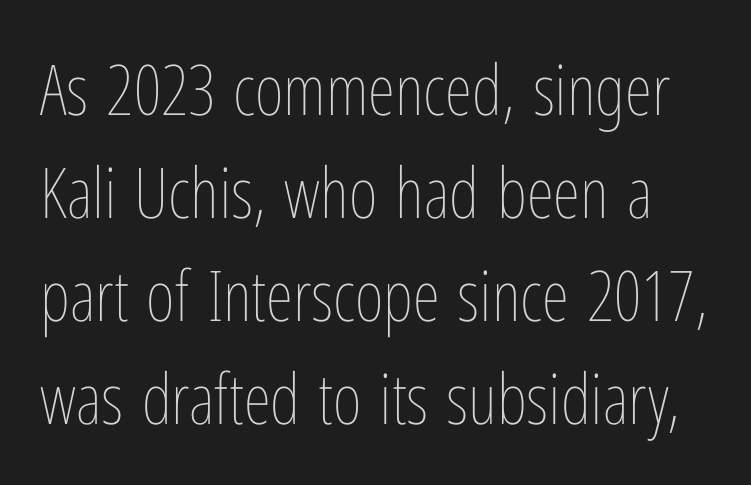
Q: Is the text bold? A: No.
Q: Is the text italic (slanted)? A: No, it is upright.
Q: Is the text underlined? A: No.
Q: Is the spacing between letters normal or unusually wide? A: Normal.
Q: Is the spacing between lines tight, normal or loose? A: Normal.
Q: Width (condensed, normal, or wide)? A: Condensed.
Q: Stroke contrast? A: Low.
Q: x-height? A: Medium.
Q: Monospaced? A: No.
